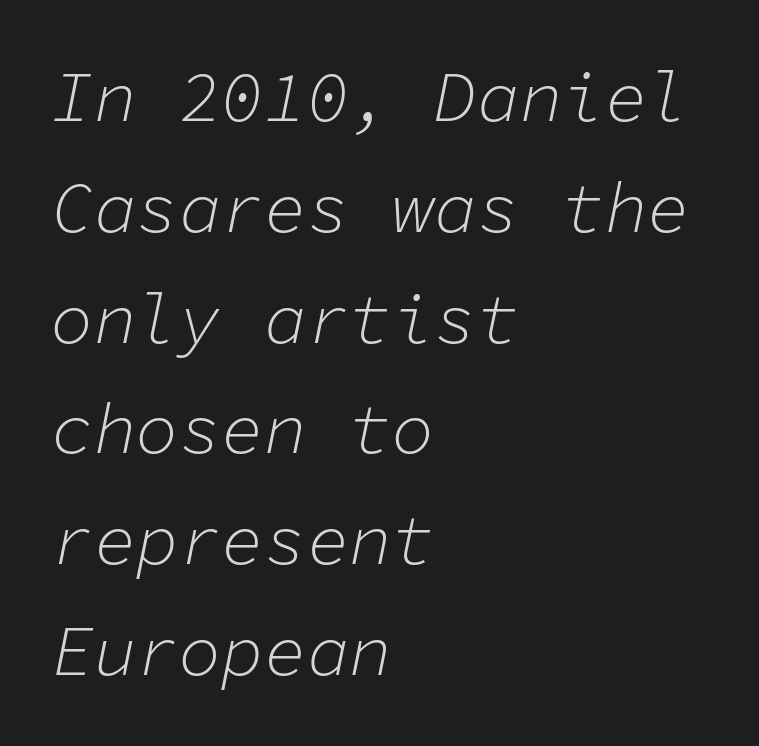
The image shows 71 px light type, italic (leaning right), monospaced; set left-aligned, normal line spacing (1.56x), normal letter spacing, not underlined; low stroke contrast and a medium x-height.
